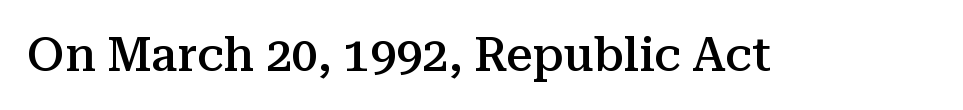
These words are printed semibold, heavier than regular yet not bold. Typographically, this falls in the serif category. Default kerning and tracking; the words read as compact shapes. Each row of text sits above clean, open space. Here the designer chose a conventional face with non-uniform glyph widths.
